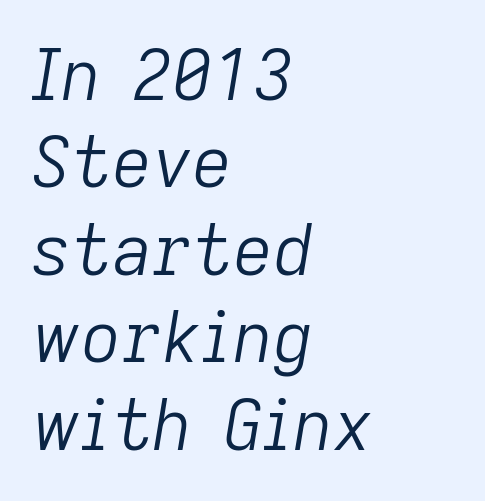
Q: Is the text bold? A: No.
Q: Is the text italic (slanted)? A: Yes, it leans right by about 9 degrees.
Q: Is the text underlined? A: No.
Q: How is the paragraph aligned? A: Left-aligned.
Q: Is the spacing between letters normal or unusually wide? A: Normal.
Q: Is the spacing between lines tight, normal or loose? A: Normal.
Q: Width (condensed, normal, or wide)? A: Normal.
Q: Stroke contrast? A: Low.
Q: x-height? A: Medium.
Q: Monospaced? A: No.
